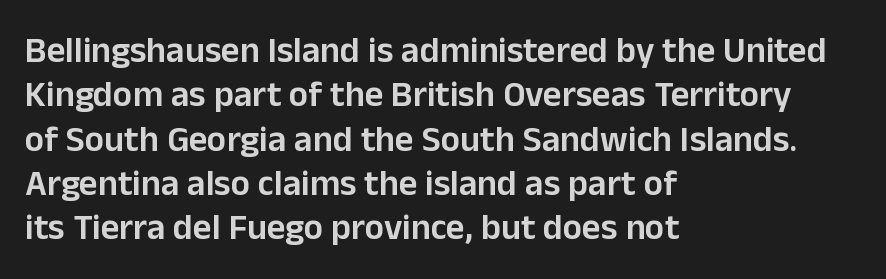
Q: Is the text bold? A: Semi-bold.
Q: Is the text italic (slanted)? A: No, it is upright.
Q: Is the typeface a serif or a sans-serif typeface? A: Sans-serif.
Q: Is the text underlined? A: No.
Q: How is the paragraph aligned? A: Left-aligned.
Q: Is the spacing between letters normal or unusually wide? A: Normal.
Q: Width (condensed, normal, or wide)? A: Normal.
Q: Stroke contrast? A: Low.
Q: x-height? A: Medium.
Q: Monospaced? A: No.
